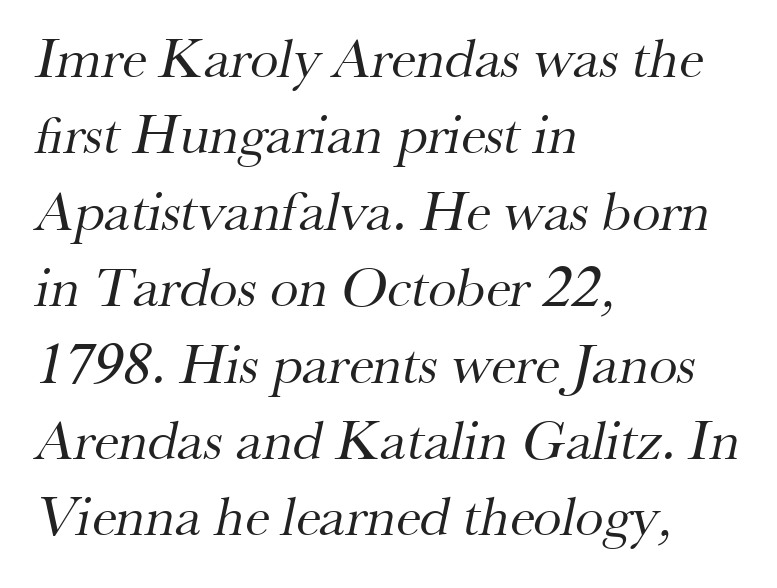
{"serif": "yes", "bold": "no", "weight": "regular", "width": "normal", "stroke_contrast": "medium", "x_height": "small", "monospaced": "no", "underline": "no", "align": "left", "line_spacing": "normal", "line_spacing_ratio": 1.34, "letter_spacing": "normal", "letter_spacing_em": 0.0, "glyph_px": 57}
